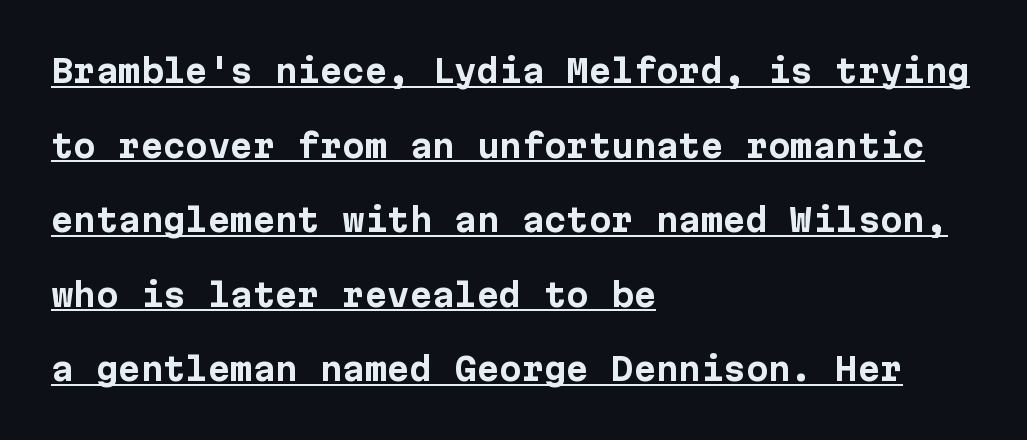
Q: Is the text bold? A: Yes.
Q: Is the text italic (slanted)? A: No, it is upright.
Q: Is the typeface a serif or a sans-serif typeface? A: Sans-serif.
Q: Is the text underlined? A: Yes.
Q: How is the paragraph aligned? A: Left-aligned.
Q: Is the spacing between letters normal or unusually wide? A: Normal.
Q: Is the spacing between lines tight, normal or loose? A: Loose.
Q: Width (condensed, normal, or wide)? A: Normal.
Q: Stroke contrast? A: Low.
Q: x-height? A: Medium.
